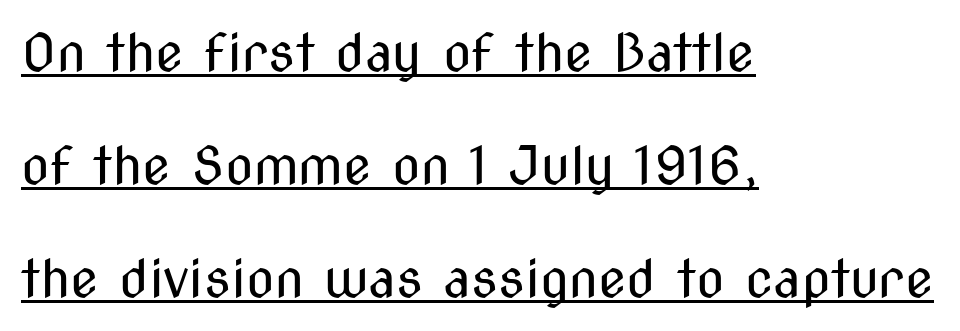
The image shows 52 px regular-weight, condensed sans-serif type, upright; set left-aligned, loose line spacing (2.17x), normal letter spacing, underlined; medium stroke contrast and a medium x-height.
